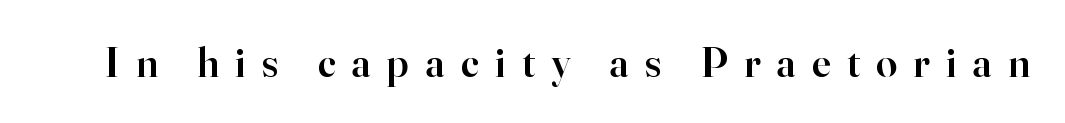
Note the varied advance widths — an 'i' is clearly narrower than an 'm'. Any mark beneath the type? The region is blank. This is roman type, the default non-slanted kind. The line texture is sparse and dotted thanks to wide tracking. Regarding serifs, this sample has them. Its strokes are somewhat broadened, the hallmark of semibold type.
